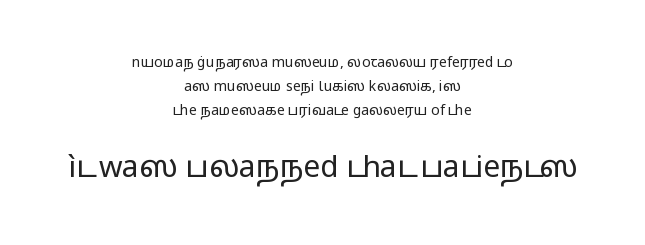
{"serif": "no", "italic": "no", "bold": "no", "weight": "regular", "width": "wide", "stroke_contrast": "low", "x_height": "medium", "monospaced": "no", "underline": "no", "align": "center", "line_spacing": "normal", "line_spacing_ratio": 1.7, "letter_spacing": "normal", "letter_spacing_em": 0.0, "larger_block": "second", "size_ratio": 2.14, "glyph_px": 30}
